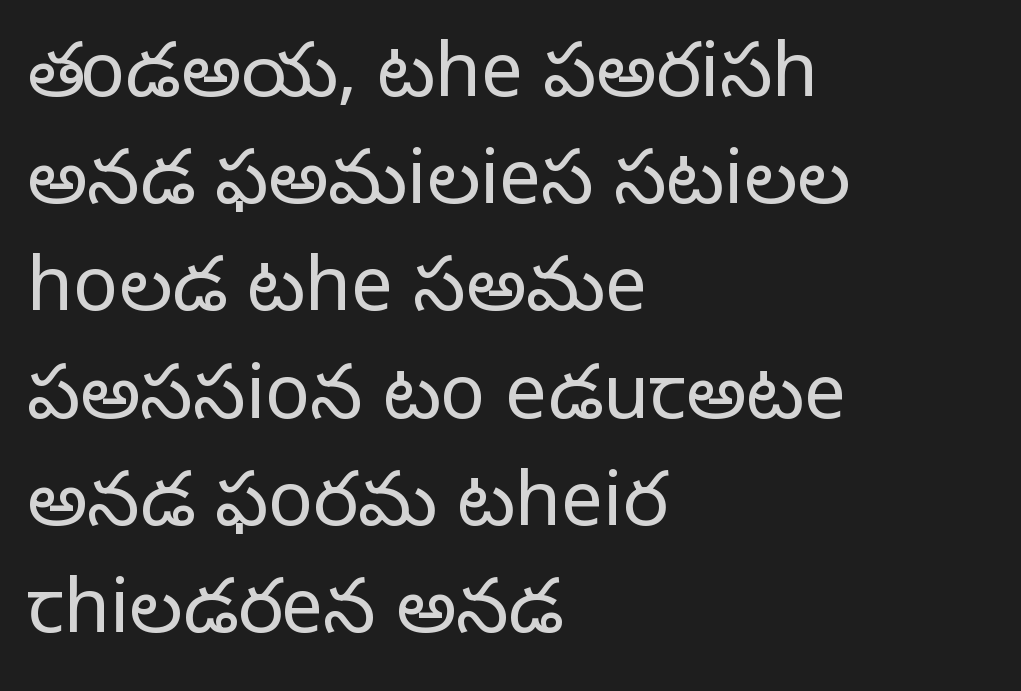
The image shows 75 px light sans-serif type, upright; set left-aligned, normal line spacing (1.43x), normal letter spacing, not underlined; low stroke contrast and a medium x-height.
